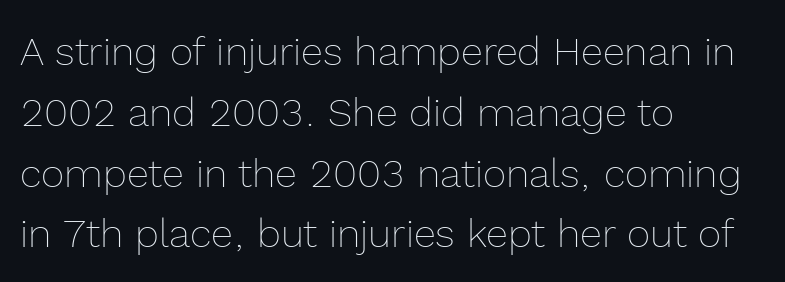
The image shows 40 px thin type, upright; set left-aligned, normal line spacing (1.52x), normal letter spacing, not underlined; a medium x-height.
